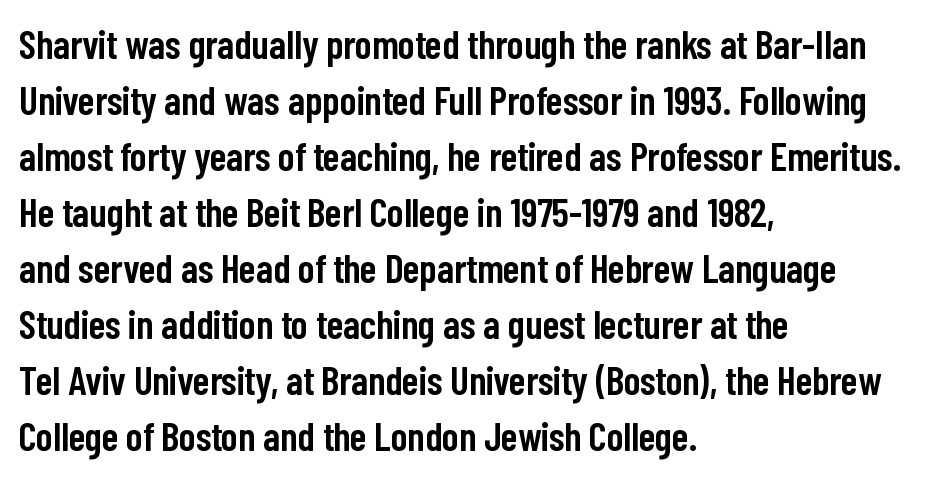
Caption: multi-line text, flush left, ragged right. Stroke terminals: plain, sans-serif. You can tell it's not italic because the verticals are truly vertical. Vertically, the passage feels balanced, rows spaced as you'd expect. The letters advance in unequal steps, a hallmark of proportional type. Slightly chunky letters — semibold, I'd say, not full bold.
